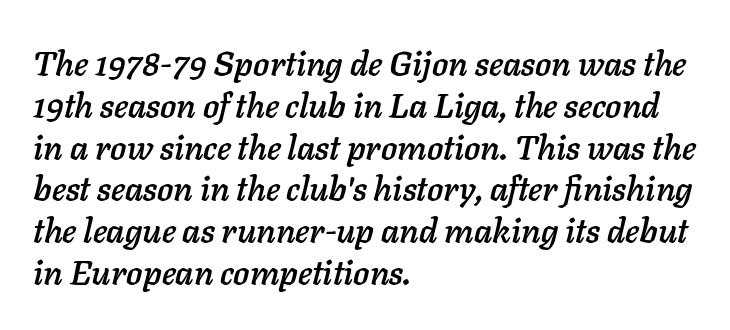
Q: Is the text italic (slanted)? A: Yes, it leans right by about 11 degrees.
Q: Is the text underlined? A: No.
Q: How is the paragraph aligned? A: Left-aligned.
Q: Is the spacing between letters normal or unusually wide? A: Normal.
Q: Width (condensed, normal, or wide)? A: Normal.
Q: Stroke contrast? A: Low.
Q: x-height? A: Medium.
Q: Monospaced? A: No.
